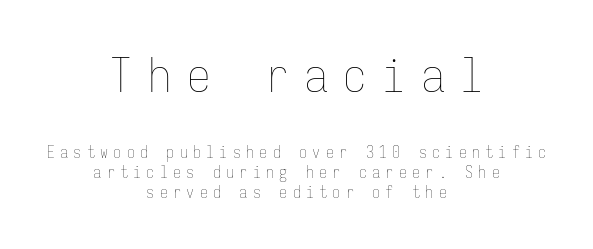
Between one letter and the next there's a generous, obvious gap. The letters stand straight up with perfectly vertical stems. The paragraph shown floats in the horizontal middle. The passage shown begins with its larger block and ends with its smaller one. The rendering uses typewriter-style spacing with identical character cells. This rendering features lettering with no underline.
